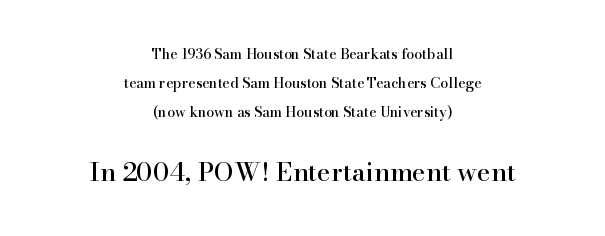
{"italic": "no", "underline": "no", "align": "center", "line_spacing": "loose", "line_spacing_ratio": 2.08, "letter_spacing": "normal", "letter_spacing_em": 0.0, "larger_block": "second", "size_ratio": 1.86, "glyph_px": 26}
